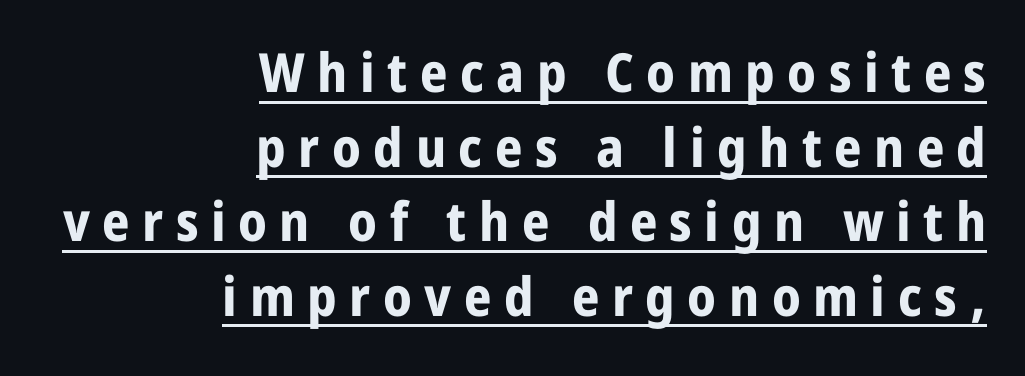
The image shows 54 px bold, condensed sans-serif type, upright; set right-aligned, normal line spacing (1.38x), unusually wide letter spacing (+0.23 em), underlined; low stroke contrast and a large x-height.
